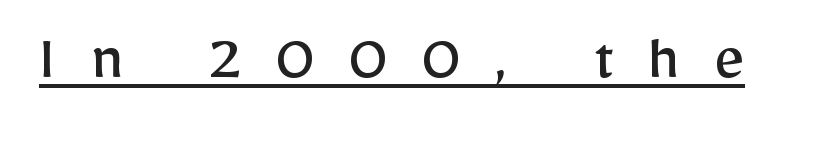
{"serif": "no", "italic": "no", "bold": "no", "weight": "regular", "width": "normal", "stroke_contrast": "low", "x_height": "medium", "monospaced": "no", "underline": "yes", "letter_spacing": "wide", "letter_spacing_em": 0.49, "glyph_px": 68}
